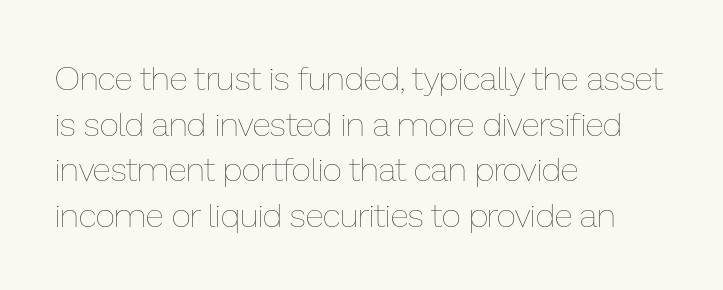
Q: Is the text bold? A: No.
Q: Is the text italic (slanted)? A: No, it is upright.
Q: Is the text underlined? A: No.
Q: How is the paragraph aligned? A: Left-aligned.
Q: Is the spacing between letters normal or unusually wide? A: Normal.
Q: Is the spacing between lines tight, normal or loose? A: Normal.
Q: Width (condensed, normal, or wide)? A: Normal.
Q: Stroke contrast? A: Low.
Q: x-height? A: Medium.
Q: Monospaced? A: No.
